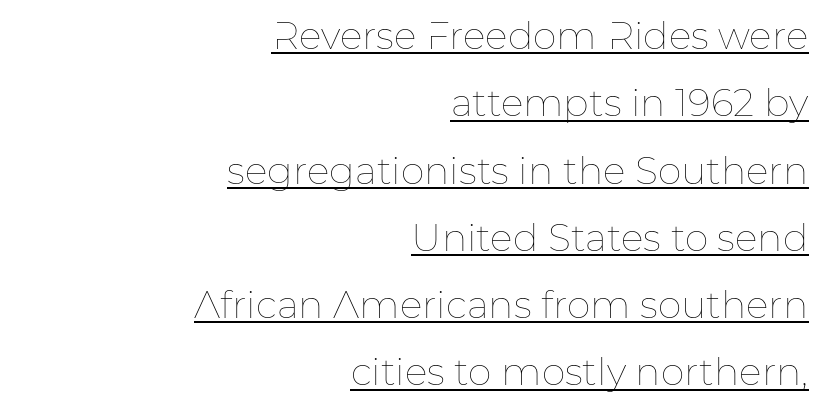
{"italic": "no", "bold": "no", "weight": "thin", "width": "normal", "stroke_contrast": "low", "x_height": "medium", "monospaced": "no", "underline": "yes", "align": "right", "line_spacing_ratio": 1.77, "letter_spacing": "normal", "letter_spacing_em": 0.0, "glyph_px": 38}
